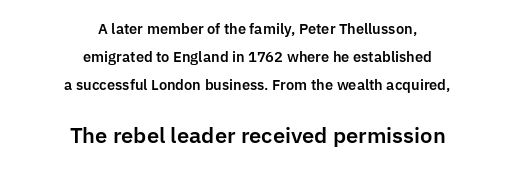
{"italic": "no", "underline": "no", "align": "center", "line_spacing": "loose", "line_spacing_ratio": 2.0, "letter_spacing": "normal", "letter_spacing_em": 0.0, "larger_block": "second", "size_ratio": 1.5, "glyph_px": 21}
